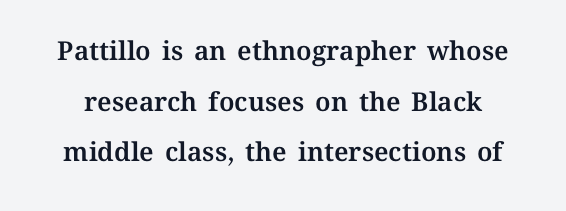
{"italic": "no", "underline": "no", "line_spacing": "loose", "line_spacing_ratio": 1.95, "letter_spacing": "normal", "letter_spacing_em": 0.0, "glyph_px": 26}
